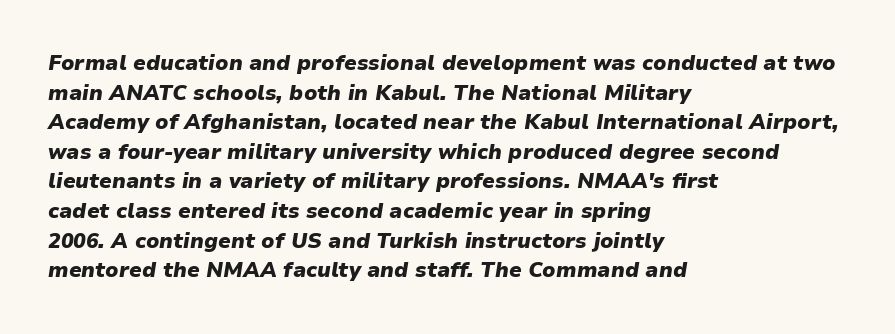
The image shows 21 px bold type, italic (leaning right); set left-aligned, normal line spacing (1.41x), normal letter spacing, not underlined.
